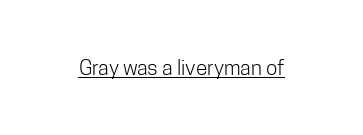
The image shows 21 px text type, upright; set normal letter spacing, underlined.
